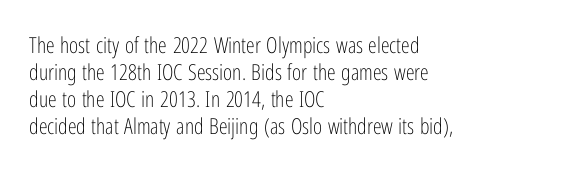
The image shows 22 px text type, upright; set left-aligned, line spacing 1.22x, normal letter spacing, not underlined.
